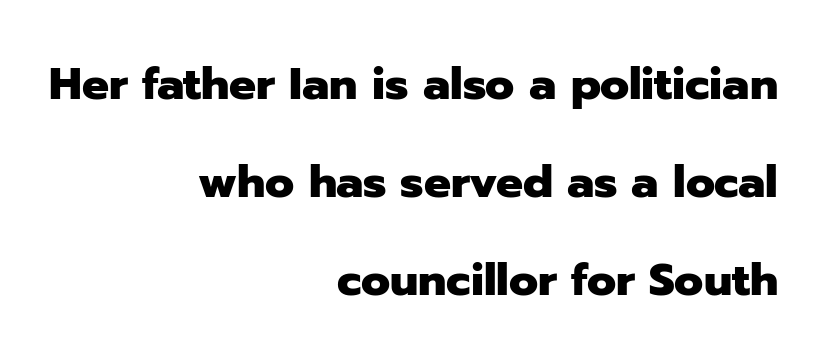
{"serif": "no", "italic": "no", "bold": "yes", "weight": "heavy", "width": "normal", "stroke_contrast": "low", "x_height": "medium", "monospaced": "no", "underline": "no", "align": "right", "line_spacing": "loose", "line_spacing_ratio": 2.18, "letter_spacing": "normal", "letter_spacing_em": 0.0, "glyph_px": 45}
